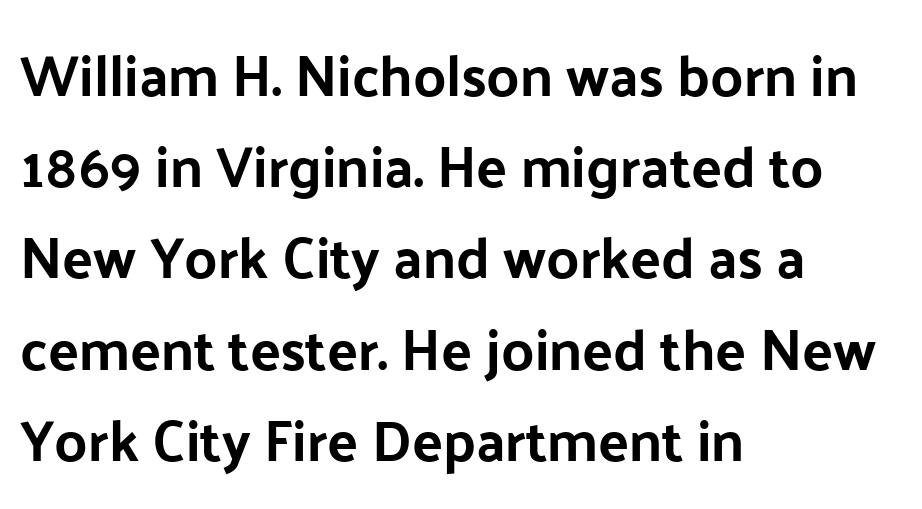
The image shows 57 px sans-serif type, upright; set left-aligned, normal line spacing (1.6x), normal letter spacing, not underlined; low stroke contrast and a medium x-height.
